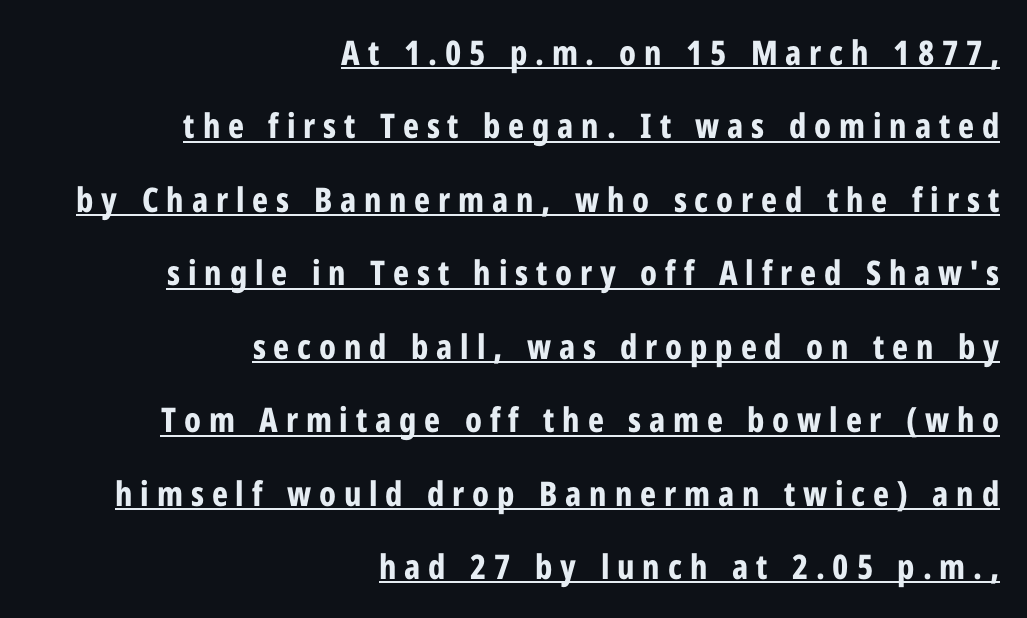
These lines stand farther apart than default settings would place them. A typesetter would call this proportional, since set widths differ per character. Which margin do the lines hug? The right one — the left edge is uneven. No italicization has been applied; the sample stays upright. A baseline rule has been typeset under these characters.
